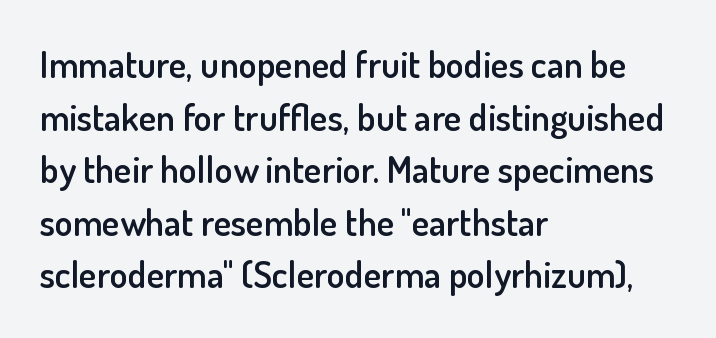
{"serif": "no", "italic": "no", "bold": "semi", "weight": "semibold", "width": "normal", "stroke_contrast": "low", "x_height": "small", "monospaced": "no", "underline": "no", "align": "left", "line_spacing": "normal", "line_spacing_ratio": 1.42, "letter_spacing": "normal", "letter_spacing_em": 0.0, "glyph_px": 37}
